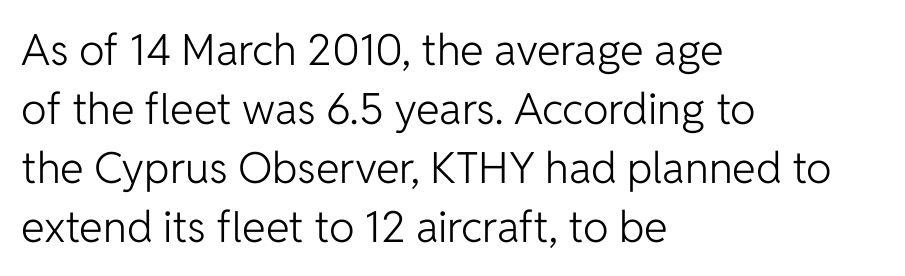
The image shows 43 px light sans-serif type, upright; set left-aligned, normal line spacing (1.37x), normal letter spacing, not underlined; low stroke contrast and a medium x-height.
